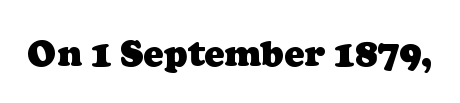
{"serif": "yes", "bold": "yes", "weight": "heavy", "width": "normal", "stroke_contrast": "low", "x_height": "medium", "monospaced": "no", "underline": "no", "letter_spacing": "normal", "letter_spacing_em": 0.0, "glyph_px": 36}
